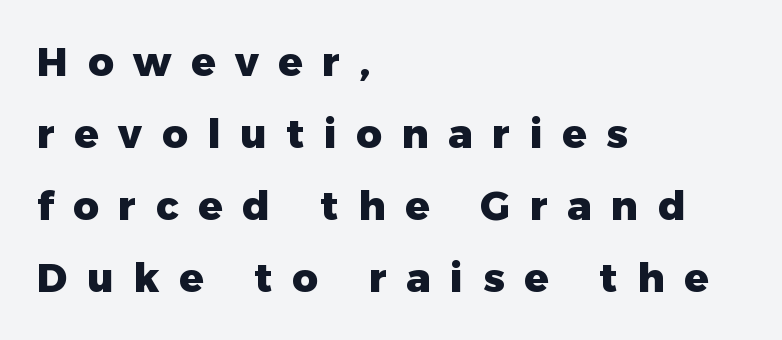
You could only call the tracking loose — the letters float apart. The characters display no serif detailing; their extremities are plain. Glance below the letters and you will spot only blank space. The rendering anchors every line to the left-hand side. A typesetter would call this proportional, since set widths differ per character. Every letter is thick-stroked: bold, no question.
